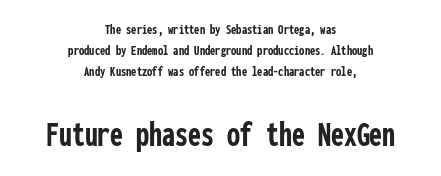
{"serif": "no", "italic": "no", "bold": "yes", "weight": "semibold", "width": "condensed", "stroke_contrast": "low", "x_height": "medium", "monospaced": "yes", "underline": "no", "align": "center", "line_spacing": "normal", "line_spacing_ratio": 1.41, "letter_spacing": "normal", "letter_spacing_em": 0.0, "larger_block": "second", "size_ratio": 2.47, "glyph_px": 37}
